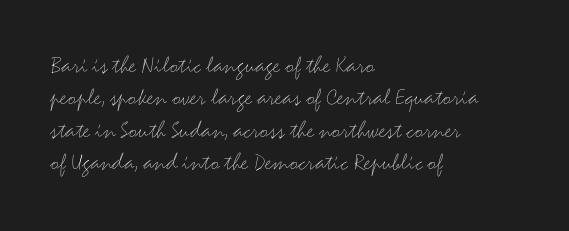
The words here are not underlined. Whoever set this chose a conventional vertical rhythm. Honestly, the letter spacing is just normal — you wouldn't notice it. Compared with a centered layout, this one pins lines to the left instead. The weight tops out at a normal text grade.
